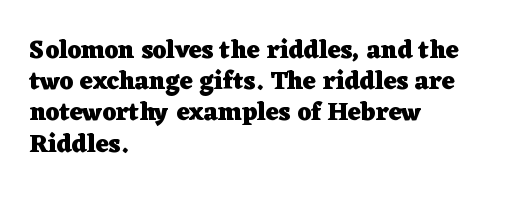
Caption: standard tracking, unaltered. Weight: bold. Line beginnings align vertically; line endings do not. The type sits square on the baseline with zero lean.
